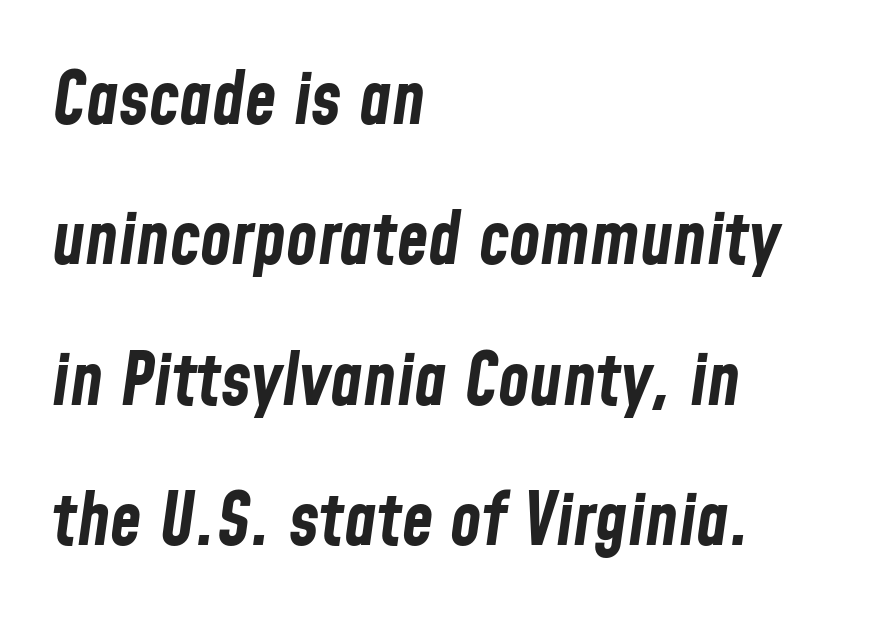
The image shows 72 px bold, condensed type, italic (leaning right); set left-aligned, loose line spacing (1.95x), normal letter spacing, not underlined; low stroke contrast and a medium x-height.
